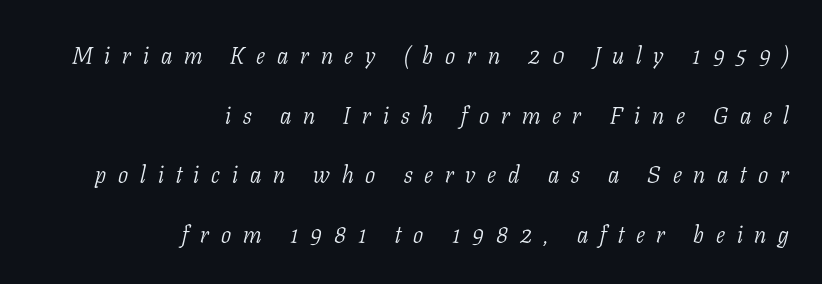
Airy leading. The letterforms stand isolated, each surrounded by extra space. An italicized treatment has been applied to the whole sample. The string is rendered with underlining switched off.
